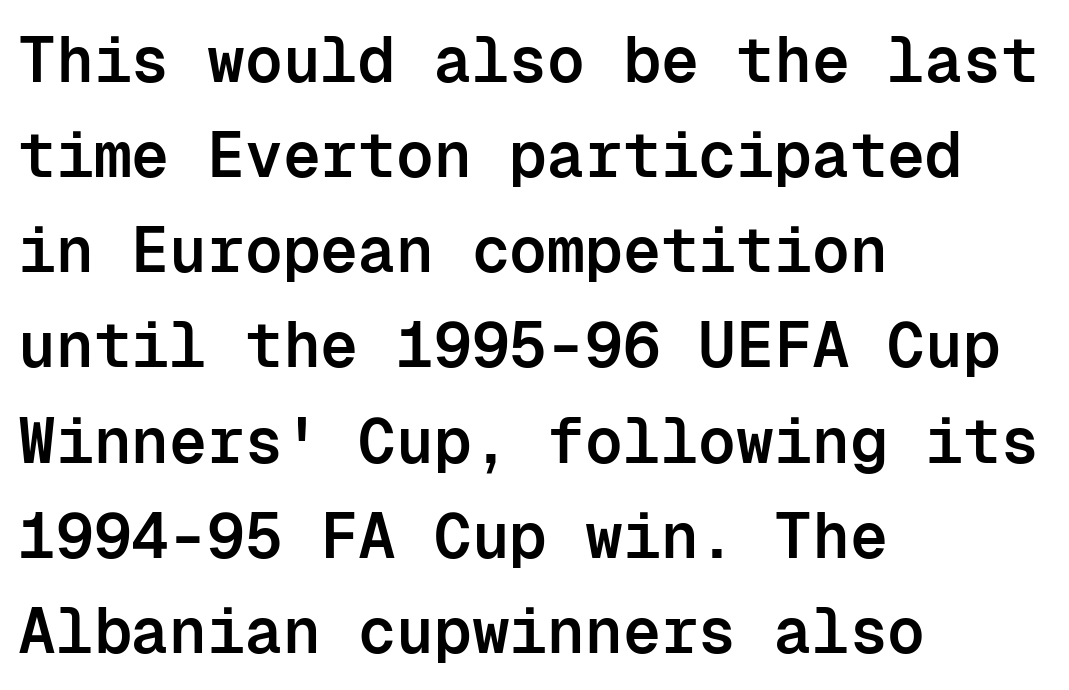
{"serif": "no", "italic": "no", "bold": "semi", "weight": "semibold", "width": "normal", "stroke_contrast": "low", "x_height": "medium", "monospaced": "yes", "underline": "no", "align": "left", "line_spacing": "normal", "line_spacing_ratio": 1.51, "letter_spacing": "normal", "letter_spacing_em": 0.0, "glyph_px": 63}
